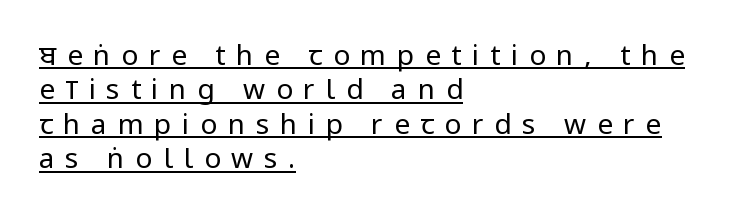
{"serif": "no", "italic": "no", "bold": "no", "weight": "regular", "width": "condensed", "stroke_contrast": "low", "x_height": "large", "monospaced": "no", "underline": "yes", "align": "left", "line_spacing_ratio": 1.23, "letter_spacing": "wide", "letter_spacing_em": 0.38, "glyph_px": 28}
